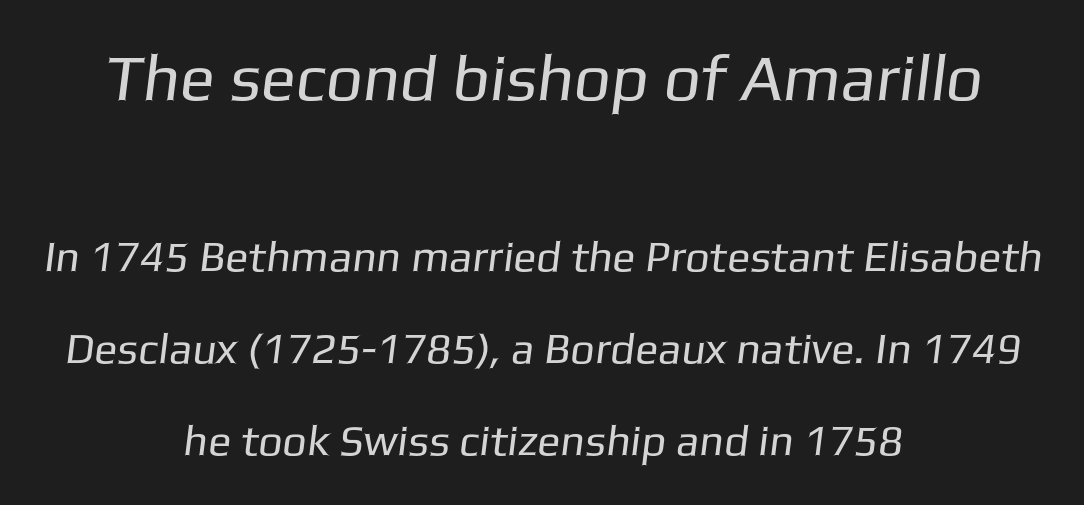
{"serif": "no", "bold": "no", "weight": "regular", "width": "normal", "stroke_contrast": "low", "x_height": "medium", "monospaced": "no", "underline": "no", "align": "center", "line_spacing": "loose", "line_spacing_ratio": 2.14, "letter_spacing": "normal", "letter_spacing_em": 0.0, "larger_block": "first", "size_ratio": 1.51, "glyph_px": 65}
